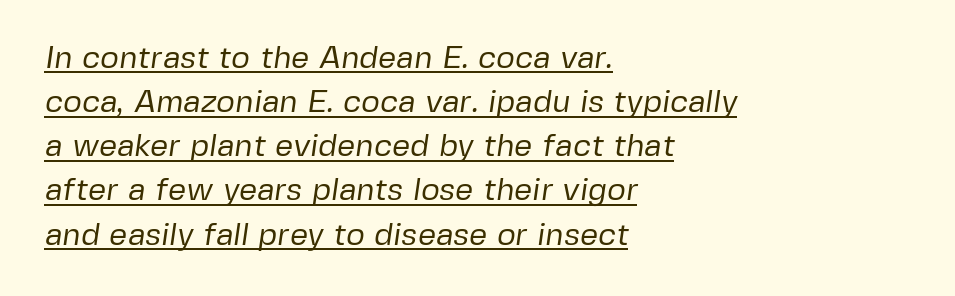
{"serif": "no", "bold": "no", "weight": "regular", "width": "normal", "stroke_contrast": "low", "x_height": "medium", "monospaced": "no", "underline": "yes", "align": "left", "line_spacing": "normal", "line_spacing_ratio": 1.38, "letter_spacing": "normal", "letter_spacing_em": 0.0, "glyph_px": 32}
